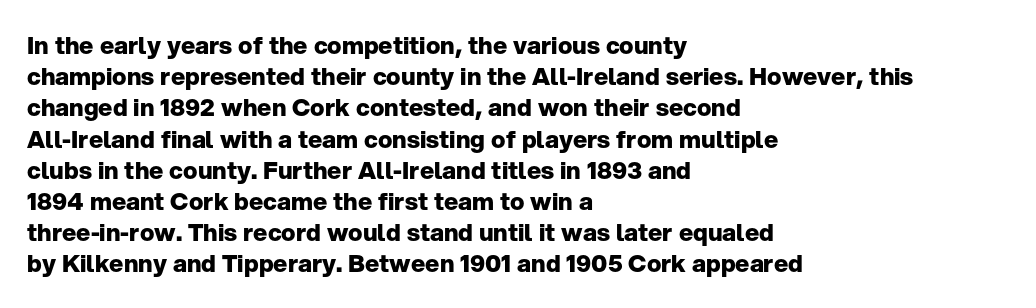
The image shows 24 px bold type, upright; set left-aligned, normal line spacing (1.3x), normal letter spacing, not underlined.
